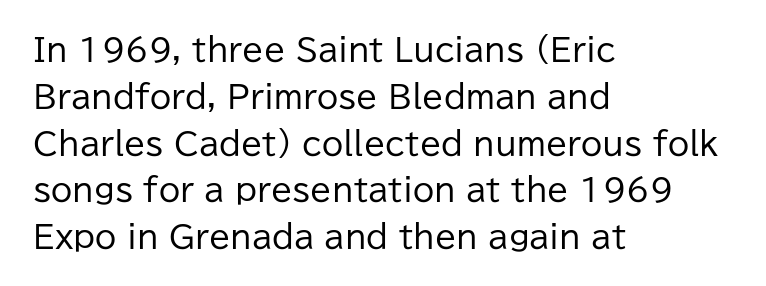
The face looks like a standard text weight, possibly lighter. The text block is weighted toward the left margin, trailing off unevenly rightward. Quick note: interline space is typical. The letters advance in unequal steps, a hallmark of proportional type.
